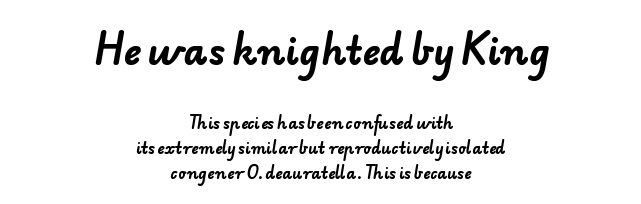
The image shows 37 px bold sans-serif type; set centered, normal line spacing (1.68x), normal letter spacing, not underlined; the first (top) block is 2.47x larger; low stroke contrast and a small x-height.
